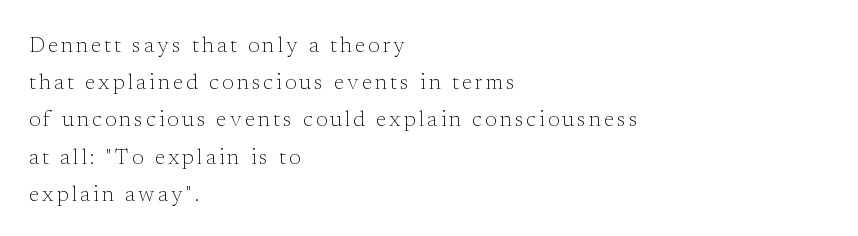
Q: Is the text bold? A: No.
Q: Is the text italic (slanted)? A: No, it is upright.
Q: Is the text underlined? A: No.
Q: How is the paragraph aligned? A: Left-aligned.
